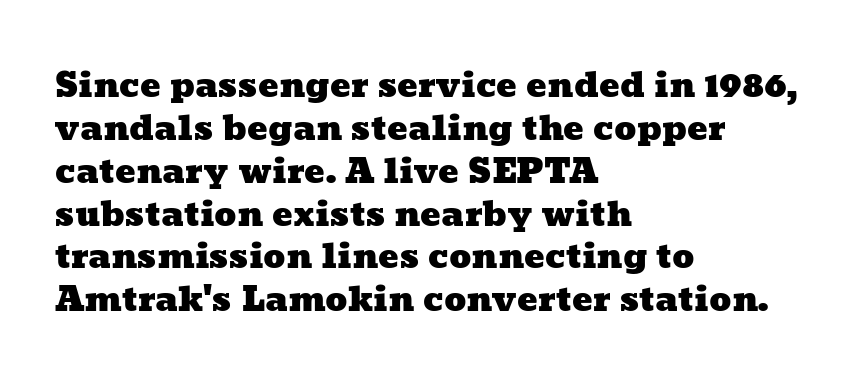
The image shows 34 px wide type; set left-aligned, normal line spacing (1.26x), normal letter spacing, not underlined; low stroke contrast and a medium x-height.
